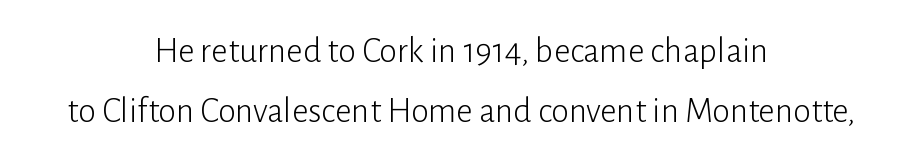
The image shows 36 px light sans-serif type, upright; set centered, normal line spacing (1.66x), normal letter spacing, not underlined; low stroke contrast and a medium x-height.
